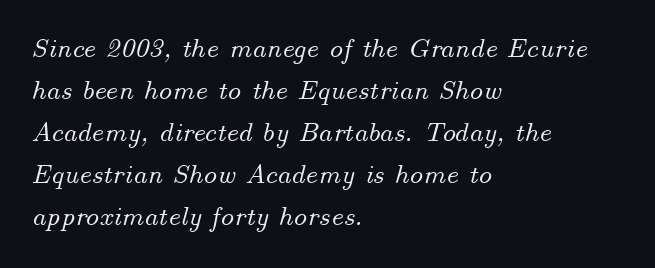
{"italic": "yes", "lean": "right", "slant_degrees": 14, "width": "normal", "stroke_contrast": "medium", "x_height": "small", "monospaced": "no", "underline": "no", "align": "left", "line_spacing": "normal", "line_spacing_ratio": 1.5, "letter_spacing": "normal", "letter_spacing_em": 0.0, "glyph_px": 28}
